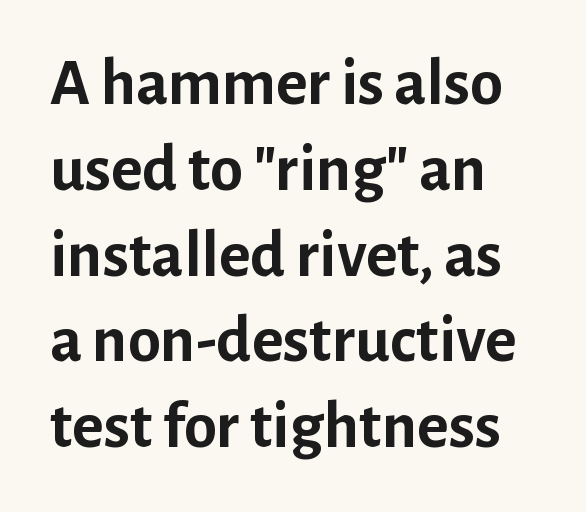
The image shows 67 px semibold sans-serif type, upright; set left-aligned, normal line spacing (1.28x), normal letter spacing, not underlined; low stroke contrast and a medium x-height.
